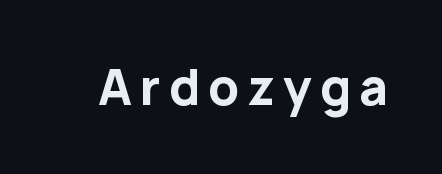
Q: Is the text bold? A: Yes.
Q: Is the text italic (slanted)? A: No, it is upright.
Q: Is the typeface a serif or a sans-serif typeface? A: Sans-serif.
Q: Is the text underlined? A: No.
Q: Width (condensed, normal, or wide)? A: Normal.
Q: Stroke contrast? A: Low.
Q: x-height? A: Medium.
Q: Monospaced? A: No.
